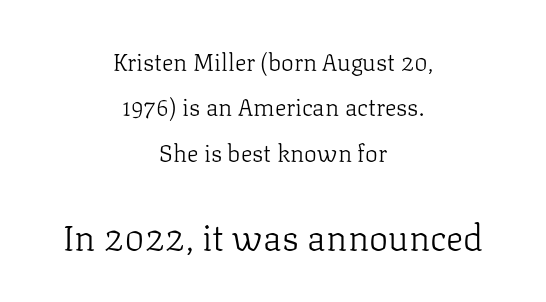
Q: Is the text bold? A: No.
Q: Is the text italic (slanted)? A: No, it is upright.
Q: Is the typeface a serif or a sans-serif typeface? A: Serif.
Q: Is the text underlined? A: No.
Q: How is the paragraph aligned? A: Centered.
Q: Is the spacing between letters normal or unusually wide? A: Normal.
Q: Which block of text is set in a larger size, the first (top) or the second (bottom)? A: The second (bottom) one.
Q: Width (condensed, normal, or wide)? A: Normal.
Q: Stroke contrast? A: Low.
Q: x-height? A: Medium.
Q: Monospaced? A: No.
